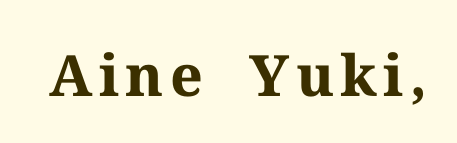
The passage shown is emphatically bold. The characters display serif detailing at their extremities. The letters advance in unequal steps, a hallmark of proportional type. Decoration check: the copy has no underline.
